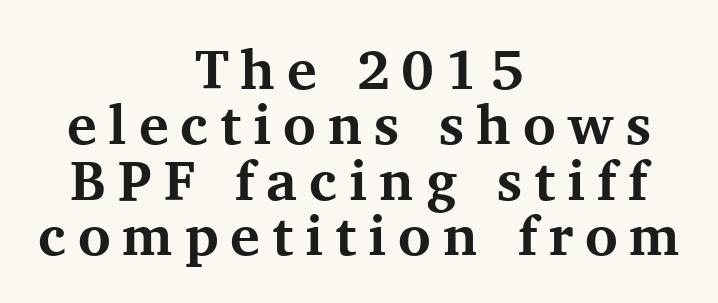
Each letter keeps its own natural width here, so spacing adapts to shape. Note: serifs present on the glyphs. A typesetter would call this heavily tracked-out type. Teacher's note: observe the equal gaps on both sides — that is centered alignment.
